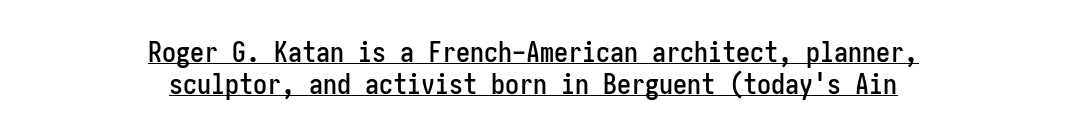
Characters remain perfectly vertical along every line. No extra tracking has been applied to these lines. Baseline-to-baseline distance is barely more than the letter height. Neither beginnings nor endings align; midpoints do. Emphasis is given by a line drawn under the lettering. These lines are composed in type without serifs.
